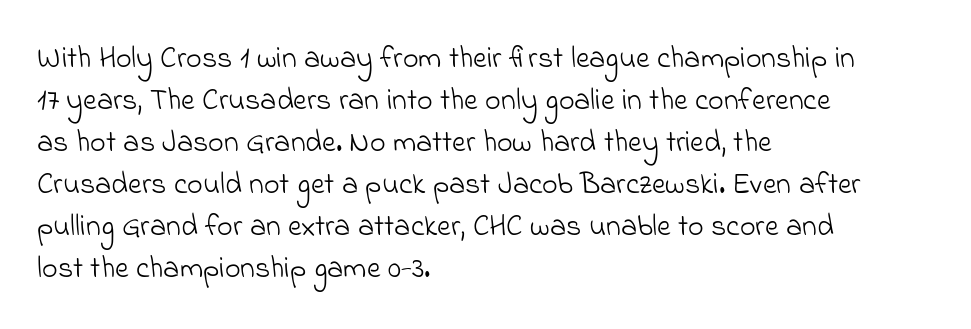
The passage shown stacks its lines at a standard gap. Decoration check: the copy has no underline. Caption: face not bold, strokes unweighted. The text block is weighted toward the left margin, trailing off unevenly rightward. The passage shown is typed in a proportional face where columns would drift.
